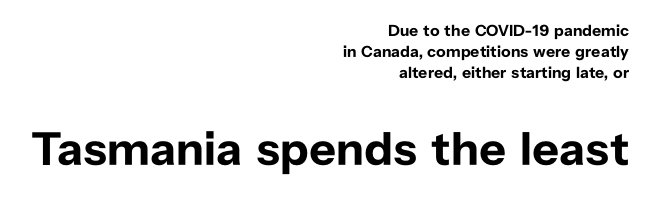
Q: Is the text bold? A: Yes.
Q: Is the text italic (slanted)? A: No, it is upright.
Q: Is the typeface a serif or a sans-serif typeface? A: Sans-serif.
Q: Is the text underlined? A: No.
Q: How is the paragraph aligned? A: Right-aligned.
Q: Is the spacing between letters normal or unusually wide? A: Normal.
Q: Is the spacing between lines tight, normal or loose? A: Normal.
Q: Which block of text is set in a larger size, the first (top) or the second (bottom)? A: The second (bottom) one.
Q: Width (condensed, normal, or wide)? A: Normal.
Q: Stroke contrast? A: Low.
Q: x-height? A: Medium.
Q: Monospaced? A: No.
